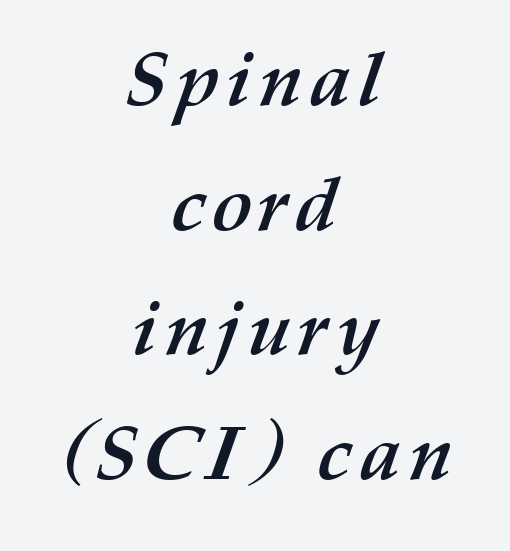
Q: Is the text bold? A: Yes.
Q: Is the text underlined? A: No.
Q: How is the paragraph aligned? A: Centered.
Q: Is the spacing between lines tight, normal or loose? A: Normal.
Q: Width (condensed, normal, or wide)? A: Normal.
Q: Stroke contrast? A: Medium.
Q: x-height? A: Medium.
Q: Monospaced? A: No.
